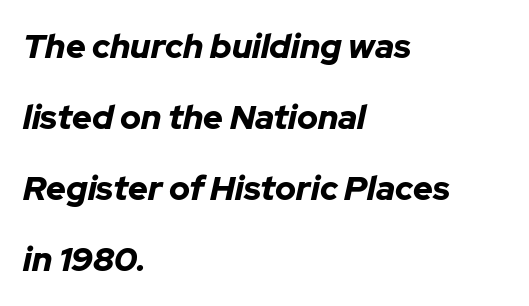
These lines are rendered in a variable-pitch font. A classic flush-left, rag-right setting is used for this passage. The text carries the slant typical of an italic or oblique font. Check the space under the baseline: it is left empty.
